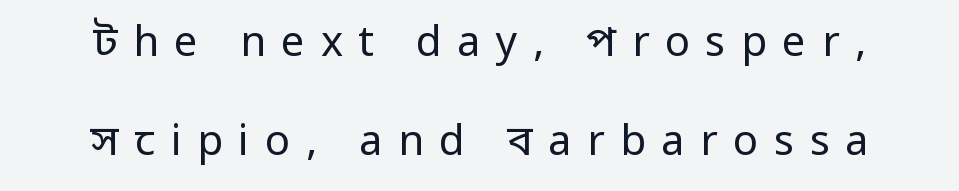
Has an underline been added? It has not. Is the letter spacing exaggerated? Yes — the characters are pushed far apart. Heaviness? Minimal to ordinary, like unemphasized prose. Posture: upright roman. A typesetter would call this proportional, since set widths differ per character.
